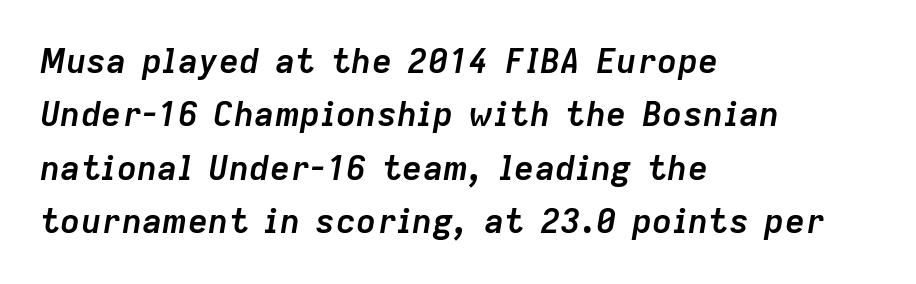
The image shows 34 px semibold type, italic (leaning right); set left-aligned, normal line spacing (1.57x), normal letter spacing, not underlined; low stroke contrast and a medium x-height.
